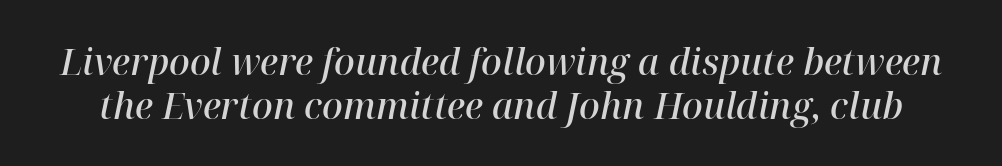
Any mark beneath the type? The region is blank. A typesetter would label this face a serif. Each letter keeps its own natural width here, so spacing adapts to shape. Inter-character spacing is left at the font's built-in metrics. This is moderately heavy type, rendered in semibold. The typography opts for an oblique posture over an upright one.
